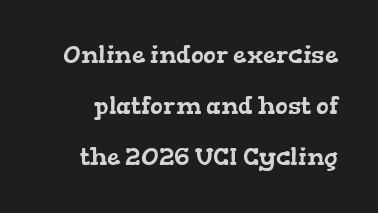
Q: Is the text underlined? A: No.
Q: Is the spacing between letters normal or unusually wide? A: Normal.
Q: Is the spacing between lines tight, normal or loose? A: Loose.
